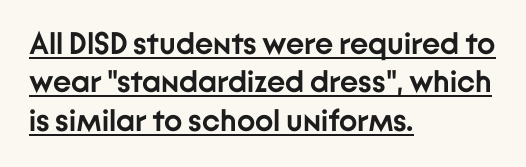
Q: Is the text bold? A: Yes.
Q: Is the text italic (slanted)? A: No, it is upright.
Q: Is the typeface a serif or a sans-serif typeface? A: Sans-serif.
Q: Is the text underlined? A: Yes.
Q: How is the paragraph aligned? A: Left-aligned.
Q: Is the spacing between letters normal or unusually wide? A: Normal.
Q: Width (condensed, normal, or wide)? A: Normal.
Q: Stroke contrast? A: Low.
Q: x-height? A: Medium.
Q: Monospaced? A: No.
